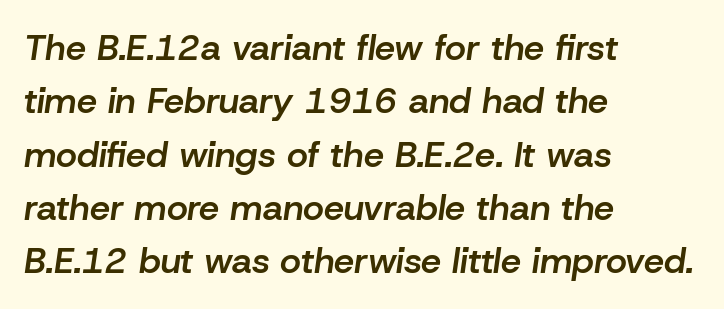
Q: Is the text bold? A: Semi-bold.
Q: Is the text italic (slanted)? A: Yes, it leans right by about 8 degrees.
Q: Is the text underlined? A: No.
Q: How is the paragraph aligned? A: Left-aligned.
Q: Is the spacing between letters normal or unusually wide? A: Normal.
Q: Is the spacing between lines tight, normal or loose? A: Normal.
Q: Width (condensed, normal, or wide)? A: Normal.
Q: Stroke contrast? A: Low.
Q: x-height? A: Medium.
Q: Monospaced? A: No.
